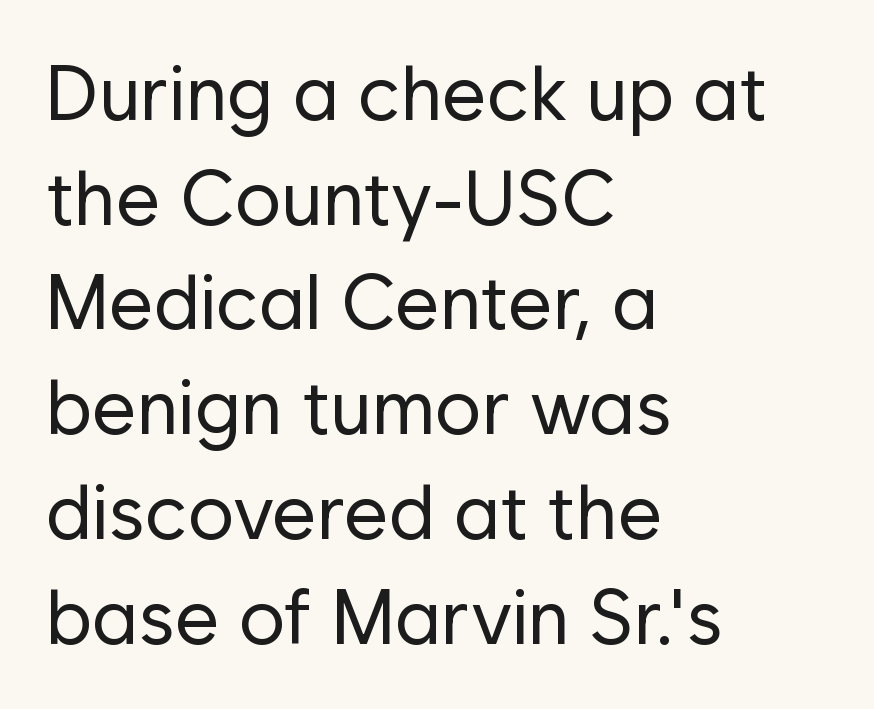
{"serif": "no", "italic": "no", "bold": "no", "weight": "regular", "width": "normal", "stroke_contrast": "low", "x_height": "medium", "monospaced": "no", "underline": "no", "align": "left", "line_spacing": "normal", "line_spacing_ratio": 1.36, "letter_spacing": "normal", "letter_spacing_em": 0.0, "glyph_px": 77}
